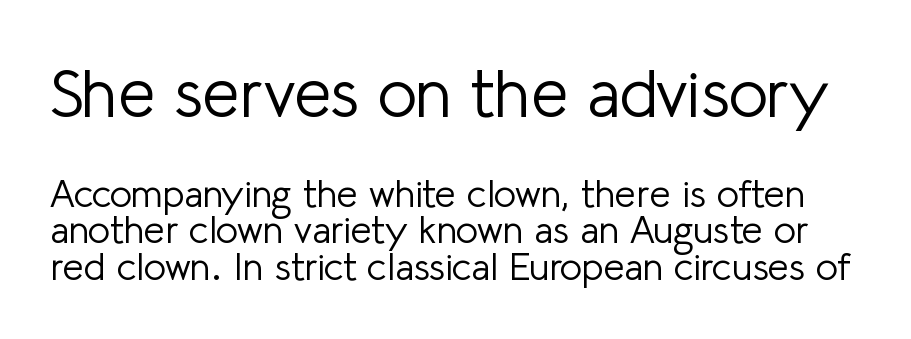
Looks like regular typesetting: each glyph gets only the width it needs. Successive baselines arrive quickly, one right under another. The rendering shows plain stroke endings on the letterforms — a sans-serif design. Block one is the big one; block two sits smaller underneath.
